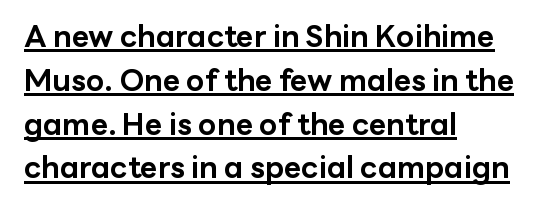
The image shows 30 px bold sans-serif type, upright; set left-aligned, normal line spacing (1.46x), normal letter spacing, underlined; low stroke contrast and a medium x-height.
